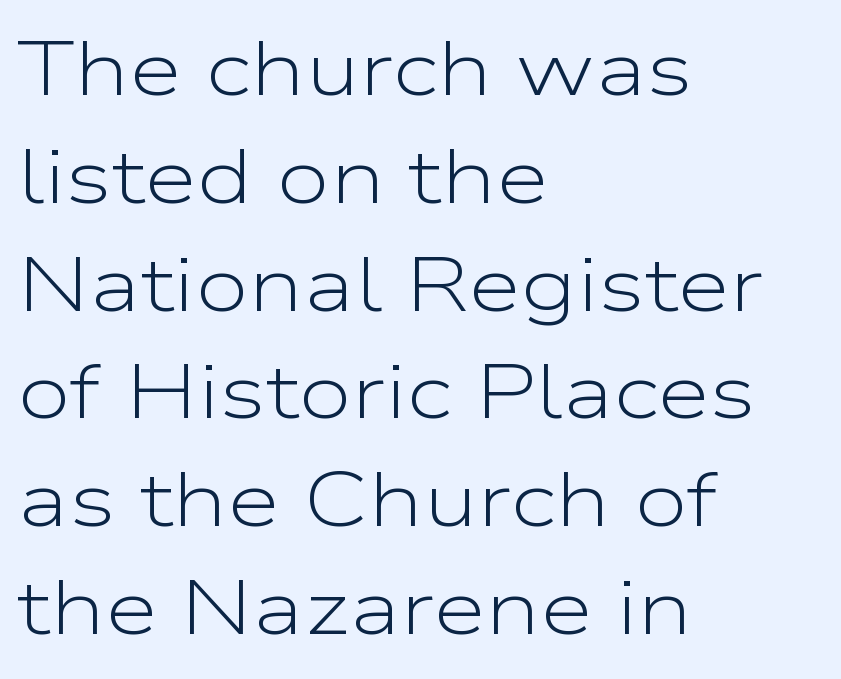
The image shows 77 px light, wide sans-serif type, upright; set left-aligned, normal line spacing (1.4x), normal letter spacing, not underlined; low stroke contrast and a medium x-height.
